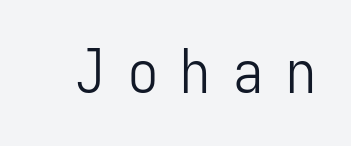
{"serif": "no", "italic": "no", "bold": "no", "weight": "light", "width": "condensed", "stroke_contrast": "low", "x_height": "medium", "monospaced": "yes", "underline": "no", "letter_spacing": "wide", "letter_spacing_em": 0.38, "glyph_px": 60}
